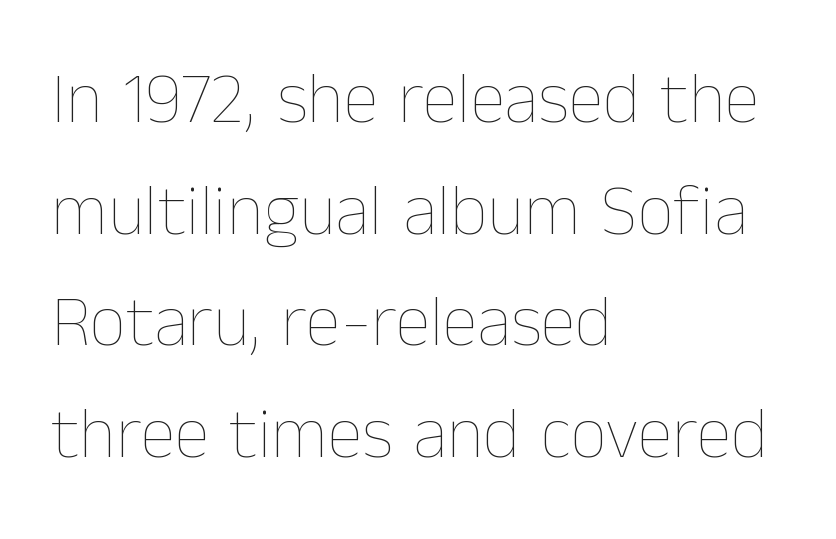
Q: Is the text bold? A: No.
Q: Is the text italic (slanted)? A: No, it is upright.
Q: Is the text underlined? A: No.
Q: How is the paragraph aligned? A: Left-aligned.
Q: Is the spacing between letters normal or unusually wide? A: Normal.
Q: Is the spacing between lines tight, normal or loose? A: Normal.
Q: Width (condensed, normal, or wide)? A: Normal.
Q: Stroke contrast? A: Low.
Q: x-height? A: Medium.
Q: Monospaced? A: No.
